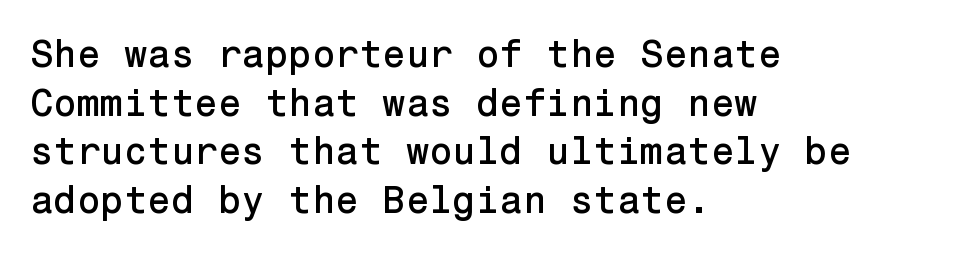
What kind of face is this? One without serifs — a sans. This rendering uses left alignment, leaving the right contour irregular. In terms of posture, this sample is upright. You could call the tracking neutral — neither tight nor loose. The leading is moderate, giving the passage an even texture.
